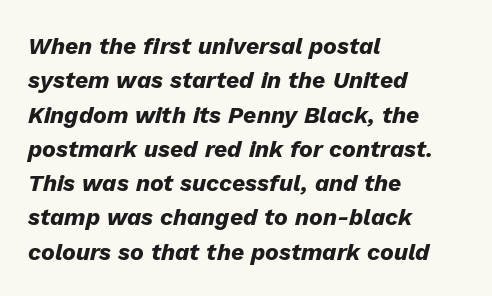
This sample uses plain, unmodified letter spacing. Does the copy run flush right? No — it runs flush left. The letters are bold, with thick, heavy strokes. A clean baseline with only descenders dipping below it. Each new line begins a customary step beneath the previous one.
